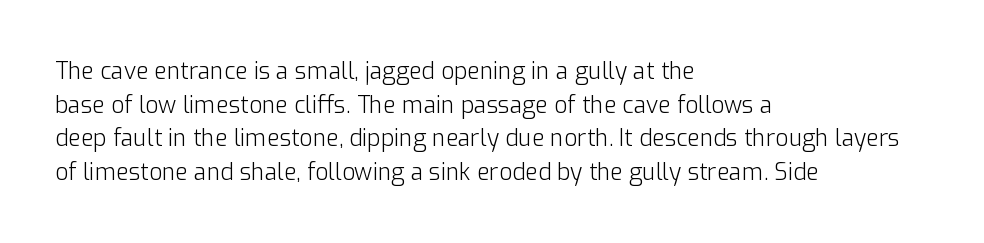
Q: Is the text bold? A: No.
Q: Is the text italic (slanted)? A: No, it is upright.
Q: Is the text underlined? A: No.
Q: How is the paragraph aligned? A: Left-aligned.
Q: Is the spacing between letters normal or unusually wide? A: Normal.
Q: Is the spacing between lines tight, normal or loose? A: Normal.
